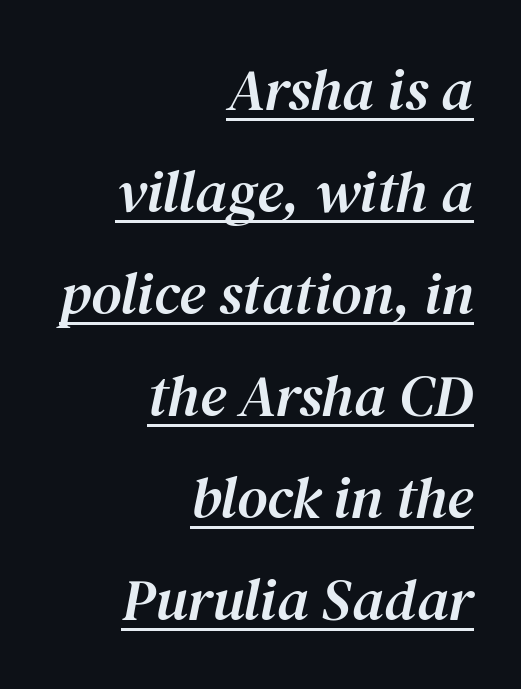
This sample has the flowing, uneven cadence of proportional lettering. Note: serifs present on the glyphs. The horizontal fit of the characters is conventional and even. The passage is arranged like a letterhead date or caption credit — flush right. This sample carries an underscore along the baseline area.
